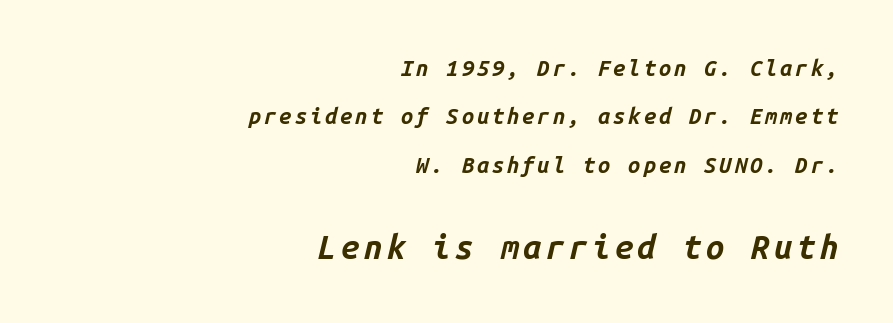
The image shows 33 px bold type, italic (leaning right), monospaced; set right-aligned, loose line spacing (2.2x), not underlined; the second (bottom) block is 1.5x larger; low stroke contrast and a medium x-height.
